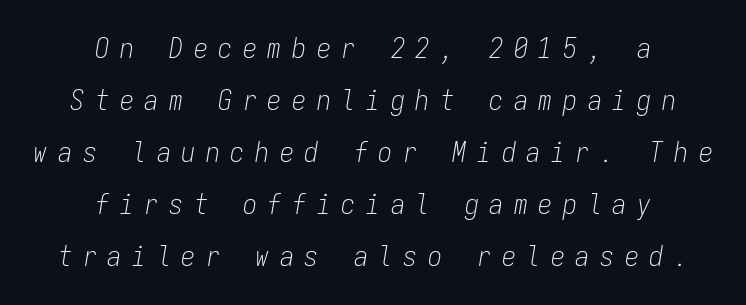
{"italic": "yes", "lean": "right", "slant_degrees": 9, "bold": "no", "weight": "light", "width": "condensed", "stroke_contrast": "low", "x_height": "medium", "monospaced": "yes", "underline": "no", "align": "center", "line_spacing_ratio": 1.86, "letter_spacing": "wide", "letter_spacing_em": 0.38, "glyph_px": 28}
